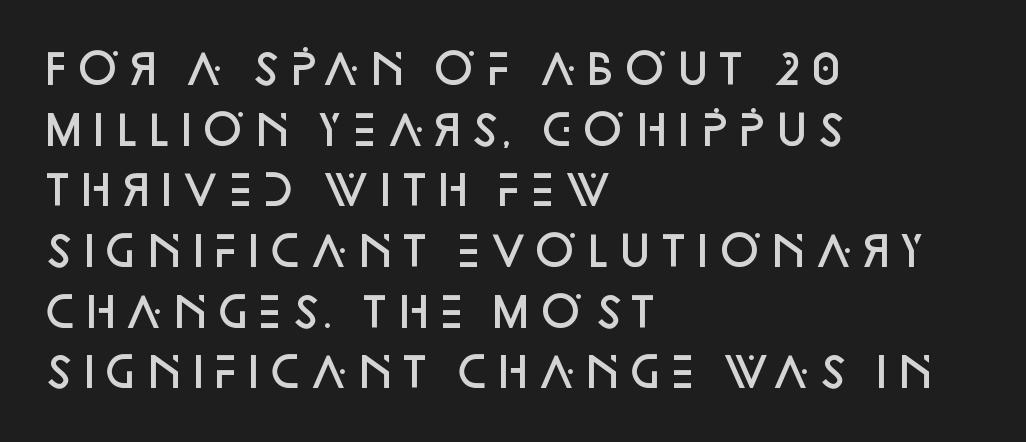
The image shows 41 px semibold sans-serif type, upright; set left-aligned, normal line spacing (1.48x), normal letter spacing, not underlined; low stroke contrast and a large x-height.
